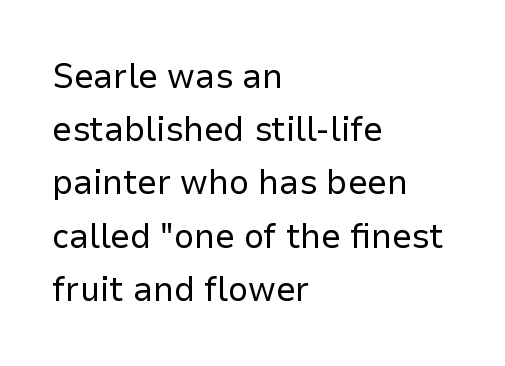
The image shows 35 px regular-weight sans-serif type, upright; set left-aligned, normal line spacing (1.52x), normal letter spacing, not underlined; low stroke contrast and a medium x-height.
